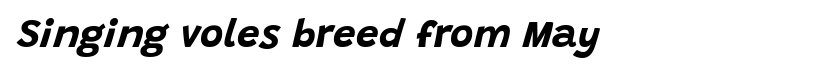
{"italic": "yes", "lean": "right", "slant_degrees": 15, "bold": "yes", "weight": "bold", "width": "normal", "stroke_contrast": "low", "x_height": "large", "monospaced": "no", "underline": "no", "align": "left", "letter_spacing": "normal", "letter_spacing_em": 0.0, "glyph_px": 40}
